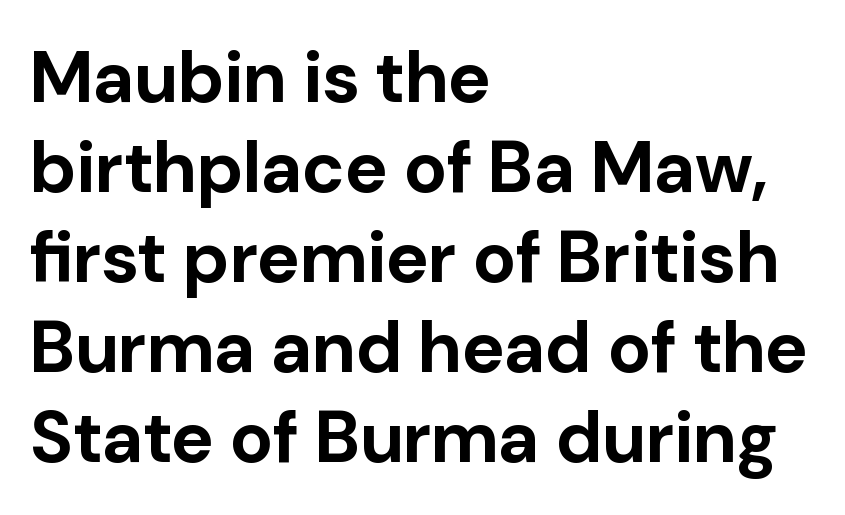
A classic flush-left, rag-right setting is used for this passage. Typesetter's note: full bold, strokes at maximum text heaviness. This rendering employs a face without finishing strokes, i.e., a sans-serif. The type is set solid horizontally, with unmodified tracking.
